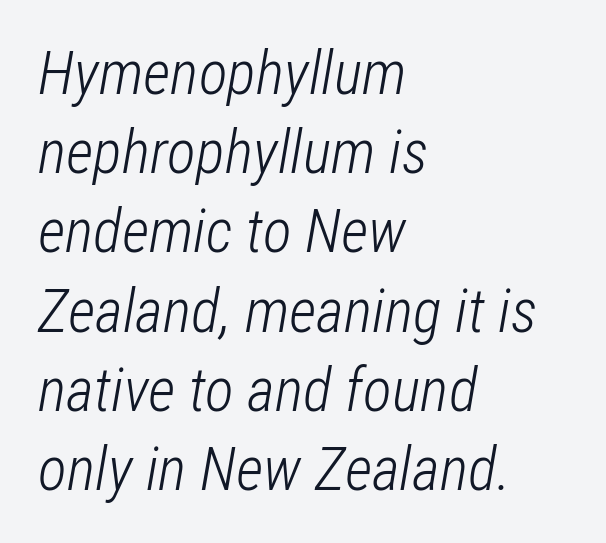
{"italic": "yes", "lean": "right", "slant_degrees": 12, "bold": "no", "weight": "light", "width": "condensed", "stroke_contrast": "low", "x_height": "medium", "monospaced": "no", "underline": "no", "align": "left", "line_spacing": "normal", "line_spacing_ratio": 1.32, "letter_spacing": "normal", "letter_spacing_em": 0.0, "glyph_px": 60}
